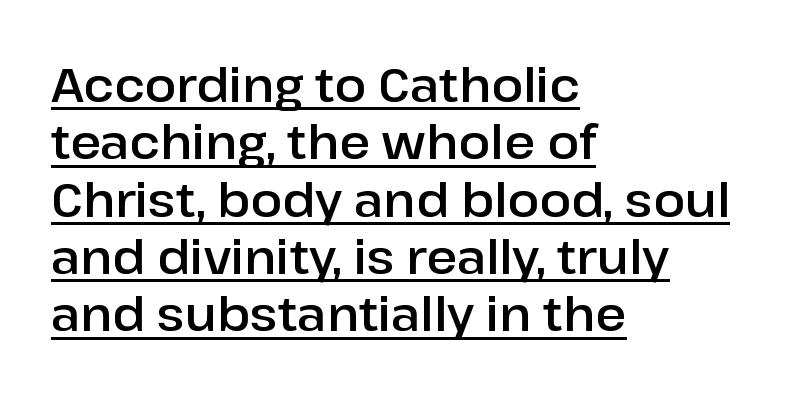
Q: Is the text italic (slanted)? A: No, it is upright.
Q: Is the typeface a serif or a sans-serif typeface? A: Sans-serif.
Q: Is the text underlined? A: Yes.
Q: How is the paragraph aligned? A: Left-aligned.
Q: Is the spacing between letters normal or unusually wide? A: Normal.
Q: Width (condensed, normal, or wide)? A: Normal.
Q: Stroke contrast? A: Low.
Q: x-height? A: Medium.
Q: Monospaced? A: No.
